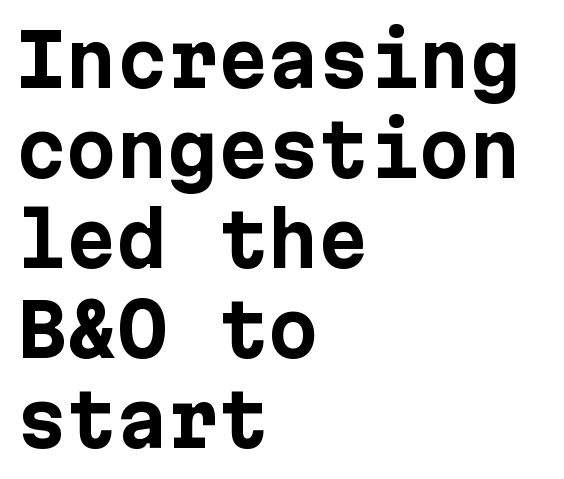
{"serif": "no", "italic": "no", "bold": "yes", "weight": "bold", "width": "normal", "stroke_contrast": "low", "x_height": "medium", "underline": "no", "align": "left", "line_spacing": "normal", "line_spacing_ratio": 1.25, "letter_spacing": "normal", "letter_spacing_em": 0.0, "glyph_px": 72}
